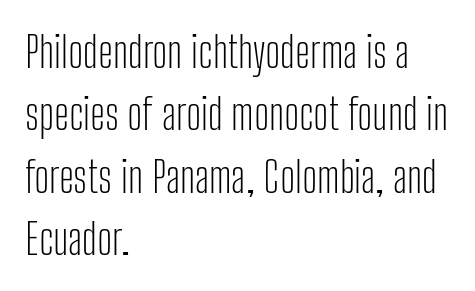
Compared with a typical body face, this is equally light or lighter still. Does the lettering tilt? It doesn't — this is upright. The face used here is a sans, in the tradition of grotesques and geometrics. Reading down the column, the eye jumps a familiar distance to each next line. The rendering uses natural spacing where letterforms have individual widths.
